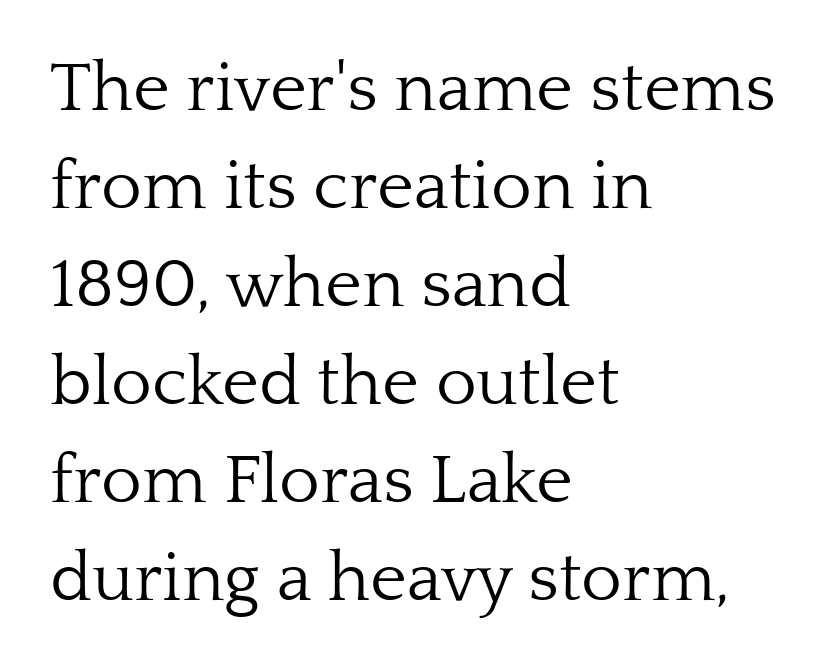
Q: Is the text bold? A: No.
Q: Is the text italic (slanted)? A: No, it is upright.
Q: Is the typeface a serif or a sans-serif typeface? A: Serif.
Q: Is the text underlined? A: No.
Q: How is the paragraph aligned? A: Left-aligned.
Q: Is the spacing between letters normal or unusually wide? A: Normal.
Q: Is the spacing between lines tight, normal or loose? A: Normal.
Q: Width (condensed, normal, or wide)? A: Normal.
Q: Stroke contrast? A: Low.
Q: x-height? A: Medium.
Q: Monospaced? A: No.
